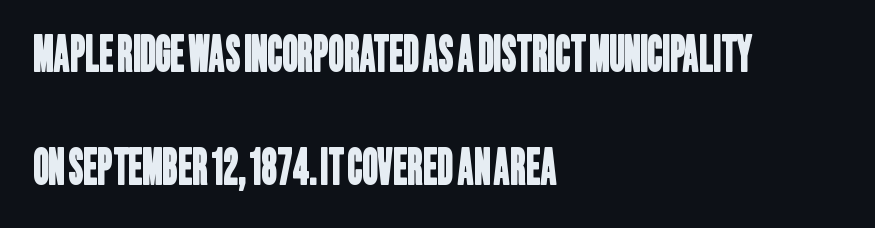
Q: Is the typeface a serif or a sans-serif typeface? A: Sans-serif.
Q: Is the text underlined? A: No.
Q: How is the paragraph aligned? A: Left-aligned.
Q: Is the spacing between letters normal or unusually wide? A: Normal.
Q: Is the spacing between lines tight, normal or loose? A: Loose.
Q: Width (condensed, normal, or wide)? A: Condensed.
Q: Stroke contrast? A: Low.
Q: x-height? A: Large.
Q: Monospaced? A: No.
